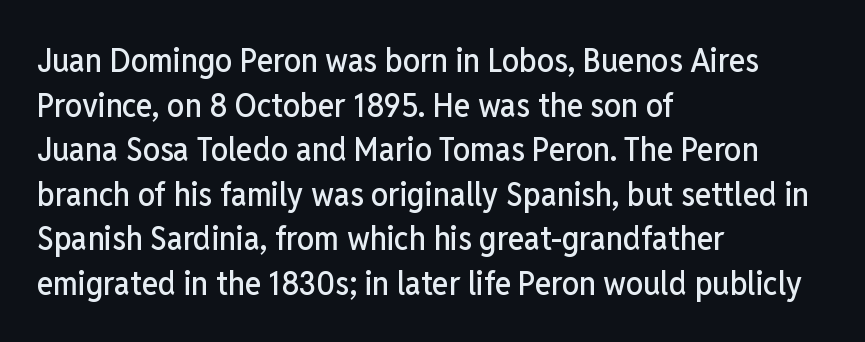
{"serif": "no", "italic": "no", "width": "condensed", "stroke_contrast": "low", "x_height": "medium", "monospaced": "no", "underline": "no", "align": "left", "line_spacing": "normal", "line_spacing_ratio": 1.31, "letter_spacing": "normal", "letter_spacing_em": 0.0, "glyph_px": 34}
